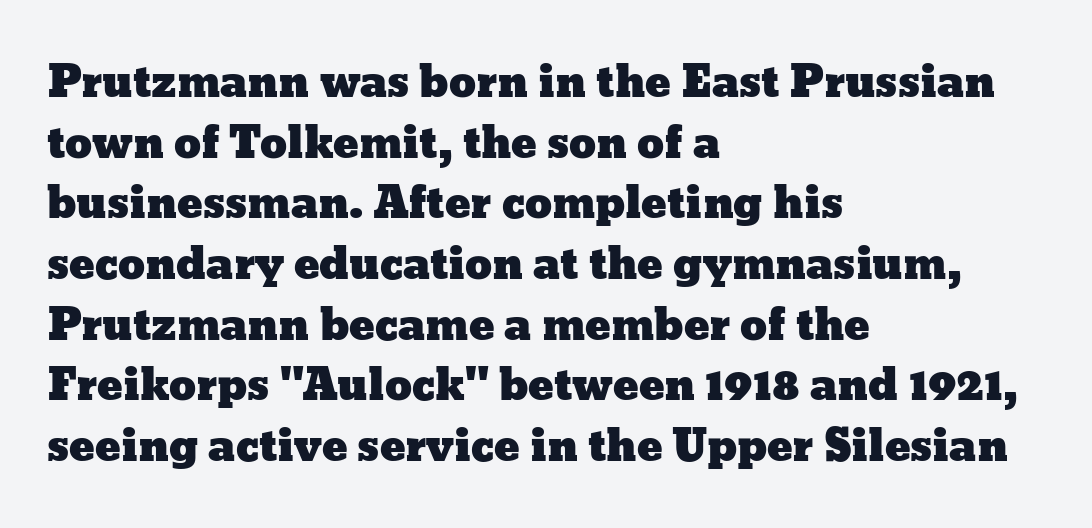
{"italic": "no", "width": "wide", "stroke_contrast": "low", "x_height": "medium", "monospaced": "no", "underline": "no", "align": "left", "line_spacing": "normal", "line_spacing_ratio": 1.41, "letter_spacing": "normal", "letter_spacing_em": 0.0, "glyph_px": 43}
